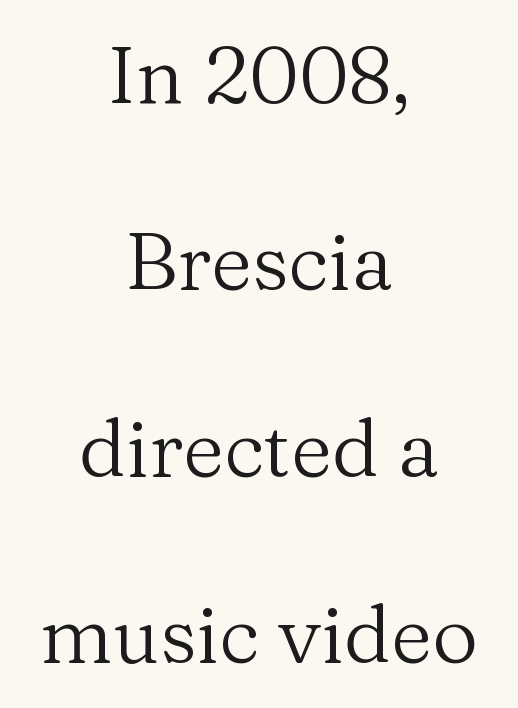
The image shows 80 px regular-weight serif type, upright; set centered, loose line spacing (2.33x), normal letter spacing, not underlined; medium stroke contrast and a medium x-height.
